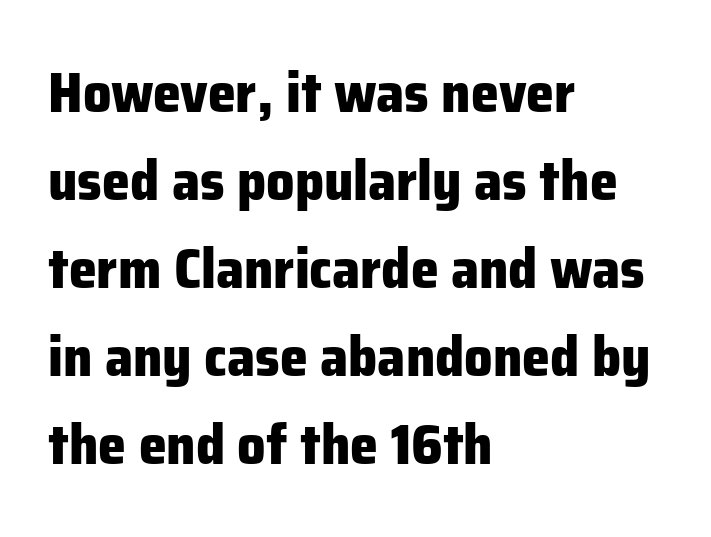
The baseline area is clear. Character widths vary here, with narrow letters taking less room than wide ones. Line starts are locked; line ends wander. I'd call this a sans setting — the letters go barefoot. The leading is moderate, giving the passage an even texture. Caption: bold face, heavy strokes.
